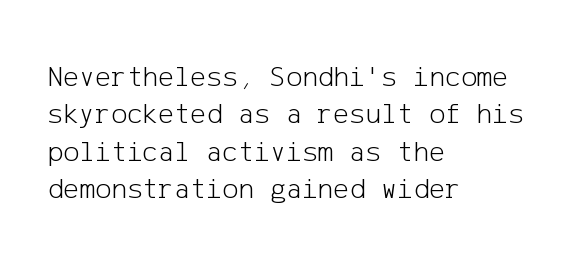
Observe the absence of serifs on each vertical stroke in this sample. Typeset ragged right — the left edge is the straight one. This rendering leaves character spacing at its baseline value. A typesetter would mark this as roman, not italic. Horizontal bands of white between lines are of average thickness. Descenders are the only things crossing below the line.
